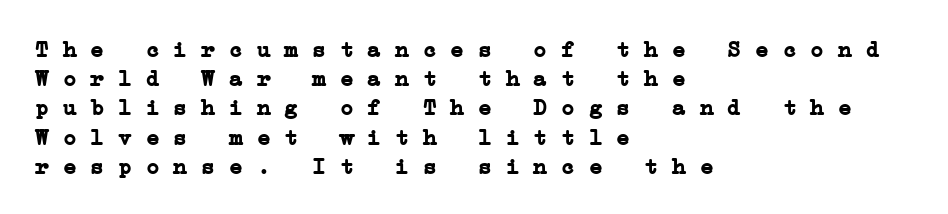
The foot of each line stays bare and open. The glyphs have the mass of a bold cut. This block has exactly the height ordinary leading produces. What stands out about the letter spacing? Nothing — it is the standard amount. In CSS terms this would be text-align: left.
